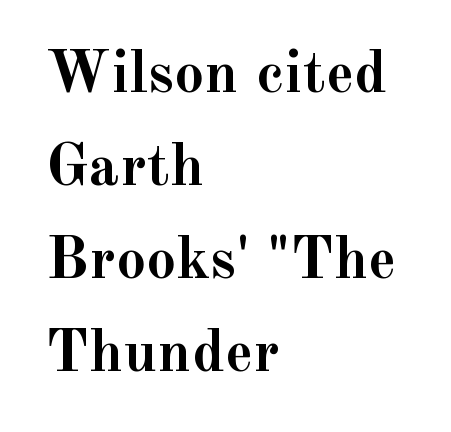
The image shows 60 px semibold serif type, upright; set left-aligned, normal line spacing (1.55x), normal letter spacing, not underlined; a small x-height.
